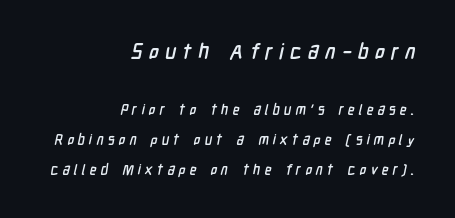
The vertical gap from one line to the next is large. This sample is right-justified, so line beginnings fall wherever the words allow. Block one is the big one; block two sits smaller underneath. You'd pick this weight for a headline — it's a proper bold. A clean baseline with only descenders dipping below it. These lines have a slow, spaced-out rhythm from letter to letter.
